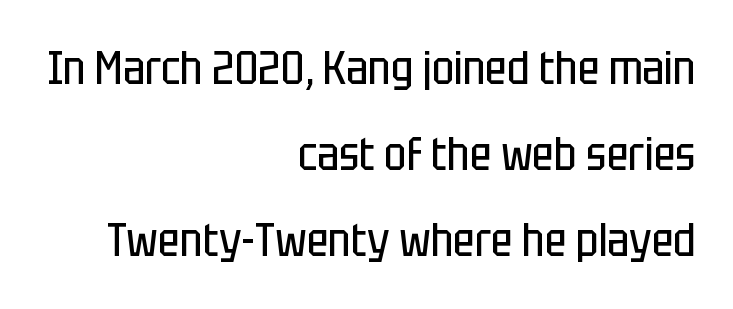
The image shows 47 px regular-weight, condensed sans-serif type, upright; set right-aligned, line spacing 1.83x, normal letter spacing, not underlined; low stroke contrast and a large x-height.
